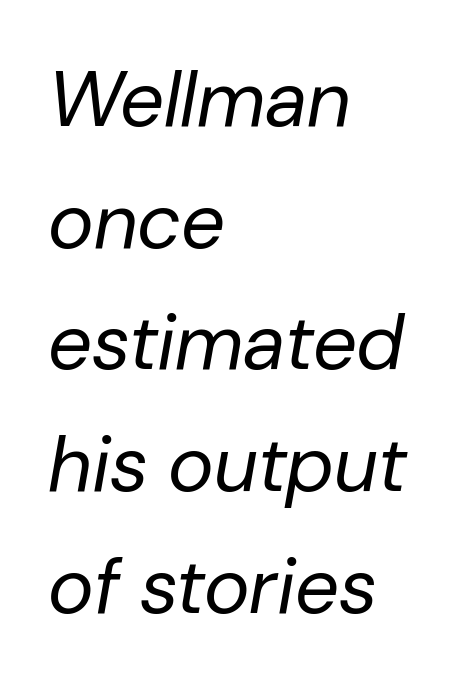
The image shows 78 px regular-weight type, italic (leaning right); set left-aligned, normal line spacing (1.56x), normal letter spacing, not underlined; low stroke contrast and a medium x-height.
